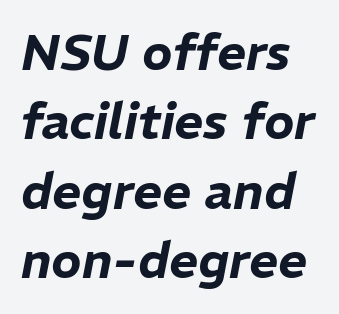
Here the designer chose a conventional face with non-uniform glyph widths. Tracking value appears to be zero — textbook default spacing. Normally led — the rows are evenly, conventionally spaced. The specimen omits any rule beneath the text block's lines. The specimen reads as italic at a glance.
